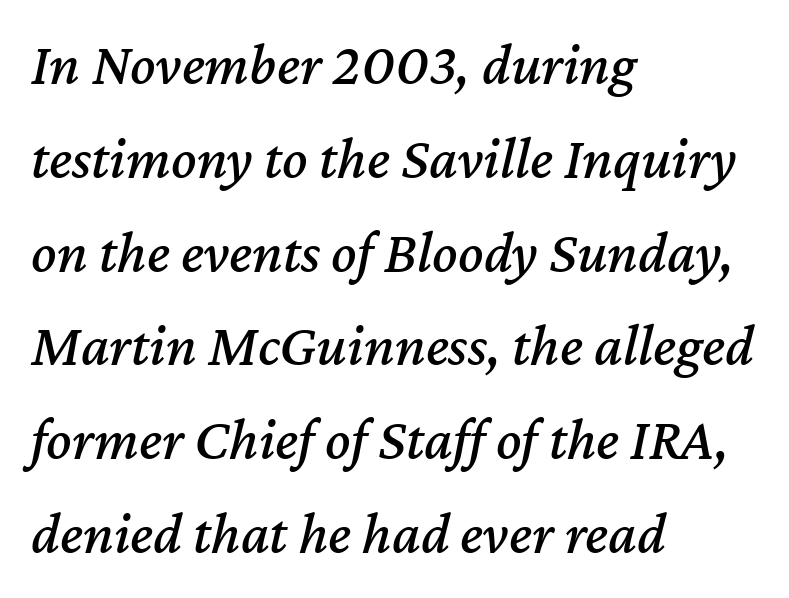
{"italic": "yes", "lean": "right", "slant_degrees": 12, "width": "normal", "stroke_contrast": "medium", "x_height": "medium", "monospaced": "no", "underline": "no", "align": "left", "line_spacing": "normal", "line_spacing_ratio": 1.59, "letter_spacing": "normal", "letter_spacing_em": 0.0, "glyph_px": 59}
